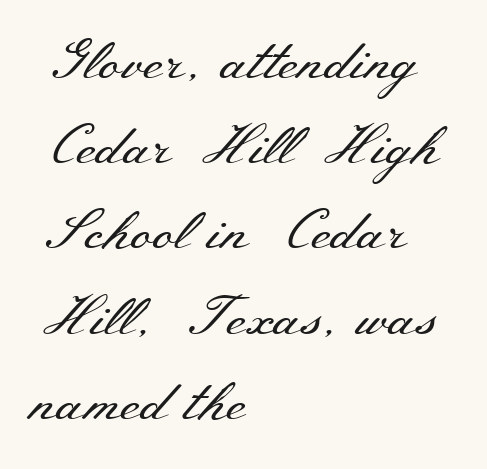
{"serif": "yes", "bold": "no", "weight": "regular", "width": "wide", "stroke_contrast": "medium", "x_height": "small", "monospaced": "no", "underline": "no", "align": "left", "line_spacing": "normal", "line_spacing_ratio": 1.55, "letter_spacing": "normal", "letter_spacing_em": 0.0, "glyph_px": 55}
